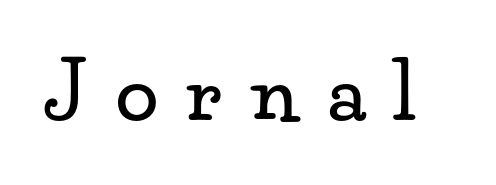
The image shows 77 px wide serif type, upright; set unusually wide letter spacing (+0.38 em), not underlined; low stroke contrast and a small x-height.
